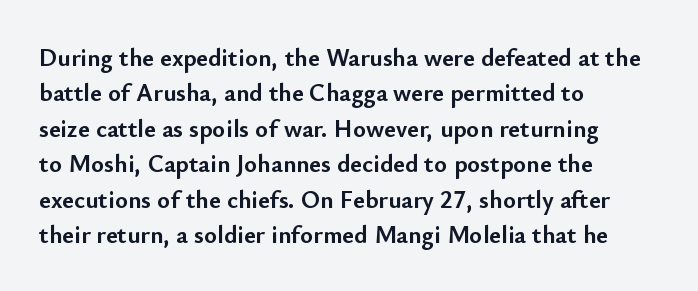
{"italic": "no", "bold": "yes", "underline": "no", "align": "left", "line_spacing": "normal", "line_spacing_ratio": 1.42, "letter_spacing": "normal", "letter_spacing_em": 0.0, "glyph_px": 25}
